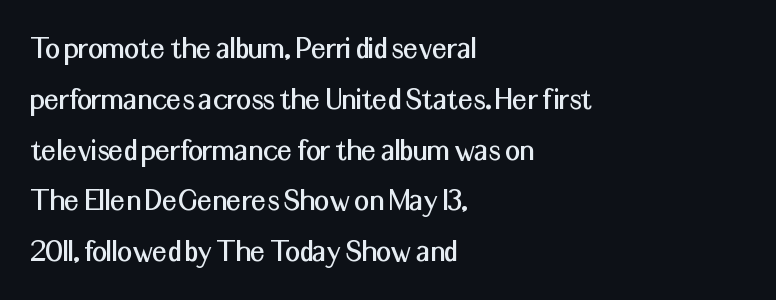
{"serif": "no", "italic": "no", "width": "normal", "stroke_contrast": "medium", "x_height": "medium", "monospaced": "no", "underline": "no", "align": "left", "line_spacing": "normal", "line_spacing_ratio": 1.54, "letter_spacing": "normal", "letter_spacing_em": 0.0, "glyph_px": 33}
